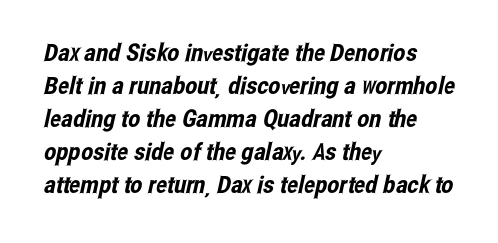
Q: Is the text underlined? A: No.
Q: How is the paragraph aligned? A: Left-aligned.
Q: Is the spacing between letters normal or unusually wide? A: Normal.
Q: Is the spacing between lines tight, normal or loose? A: Normal.
